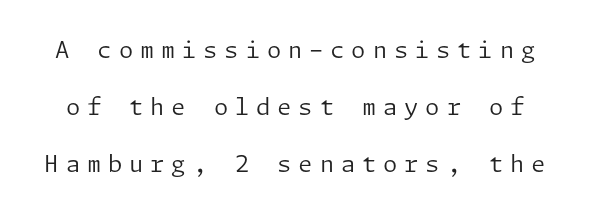
{"italic": "no", "bold": "no", "underline": "no", "line_spacing": "loose", "line_spacing_ratio": 2.48, "letter_spacing": "wide", "letter_spacing_em": 0.3, "glyph_px": 23}
